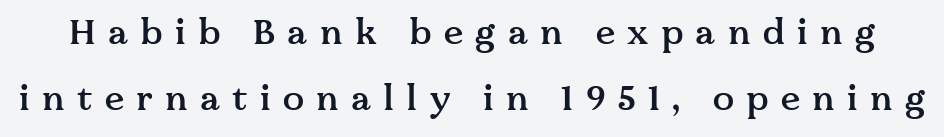
A typesetter would call this heavily tracked-out type. A bit beefed up — I'd call it semibold rather than bold. The letters advance in unequal steps, a hallmark of proportional type. Quick note: not italic, upright. The lines are spread far apart with generous leading.
